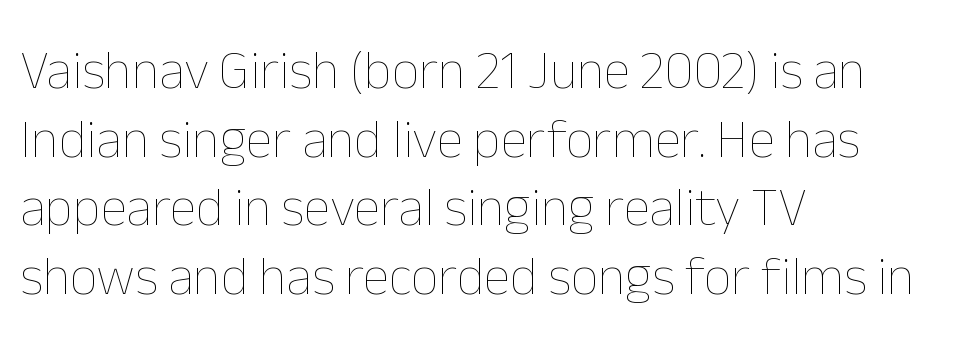
The image shows 54 px thin type, upright; set left-aligned, normal line spacing (1.27x), normal letter spacing, not underlined; low stroke contrast and a medium x-height.
